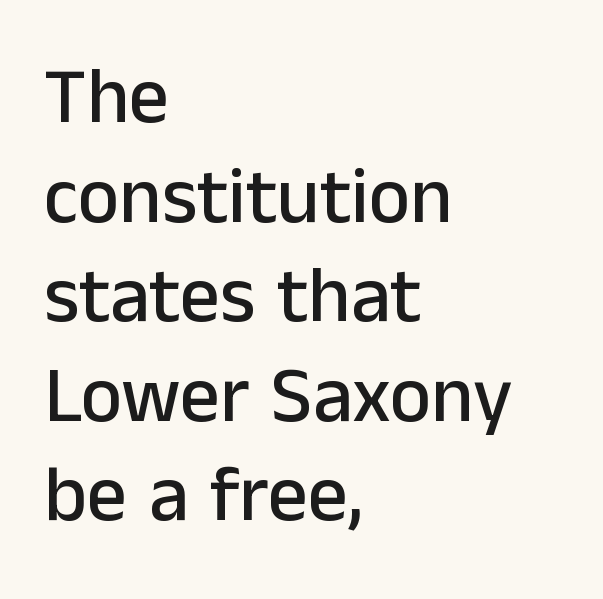
Tall strokes in this sample are plumb rather than angled. This sample keeps an unexceptional amount of space between lines. Lines of text with bare space underneath. Each letter's strokes conclude bluntly, with no projecting serifs.
